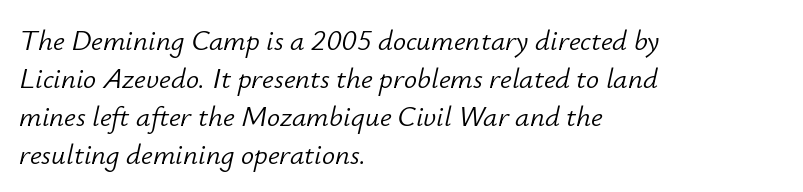
The image shows 29 px light type, italic (leaning right); set left-aligned, normal line spacing (1.31x), normal letter spacing, not underlined; low stroke contrast and a small x-height.
